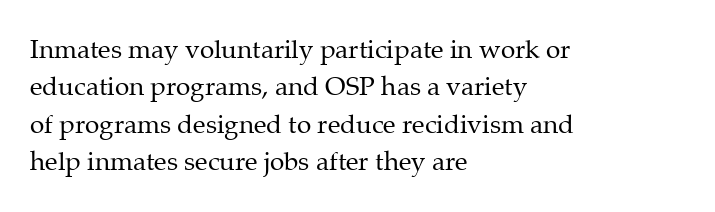
{"italic": "no", "bold": "no", "underline": "no", "align": "left", "line_spacing": "normal", "line_spacing_ratio": 1.44, "letter_spacing": "normal", "letter_spacing_em": 0.0, "glyph_px": 26}
